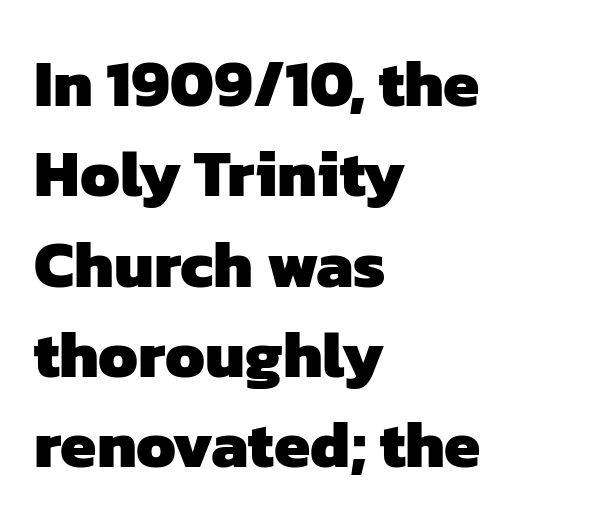
The words here are not underlined. Each letter keeps its own natural width here, so spacing adapts to shape. Observe the absence of serifs on each vertical stroke in this sample. The face used here is rendered with its standard letterfit. Every letter is thick-stroked: bold, no question.
